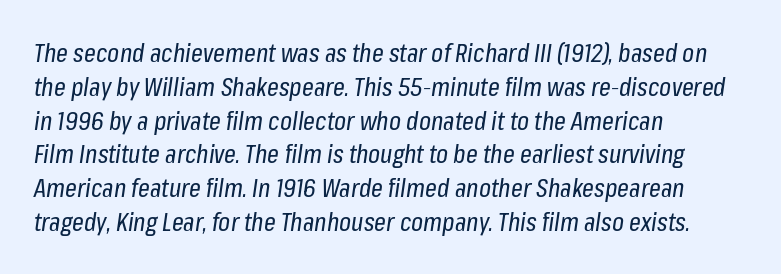
Line beginnings align vertically; line endings do not. Designer's note — italics engaged. Leading matches the norm, producing a regular column. Vertical stems look standard width or narrower in stroke. The gaps between neighbouring characters are ordinary and unremarkable. Check under the words: just untouched page.
